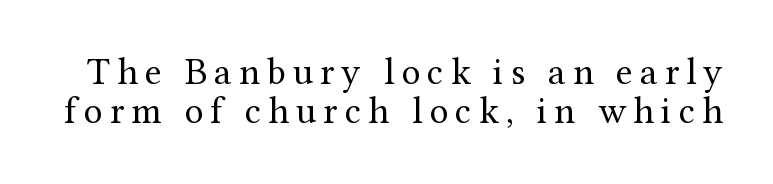
This block would grow much taller if given ordinary leading; it's compressed now. Here the designer chose a conventional face with non-uniform glyph widths. Check under the words: just untouched page. Ink coverage per letter is moderate at most.
